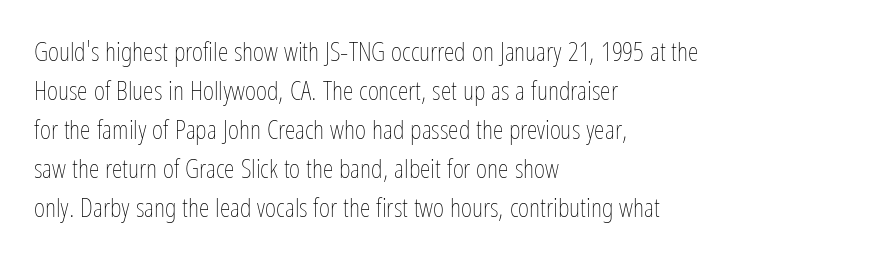
Nothing heavy about these letters — not bold at all. The block of text has a typical density, with ordinary space between rows. Posture: straight, roman, zero tilt. Quick note: underline off. The letterforms sit shoulder to shoulder at normal distance.
